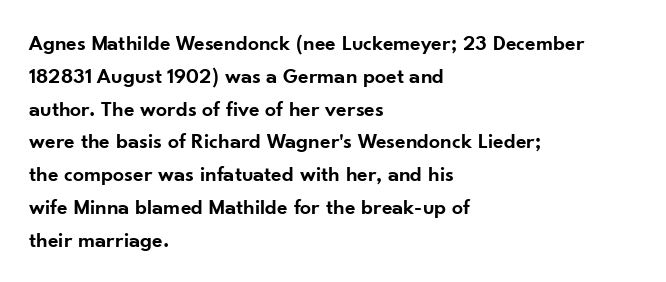
This sample is left-justified, so line endings fall wherever the words run out. Has an underline been added? It has not. The glyphs have the mass of a demibold cut, below bold. Nothing unusual about the tracking: characters are spaced as the font intends.
